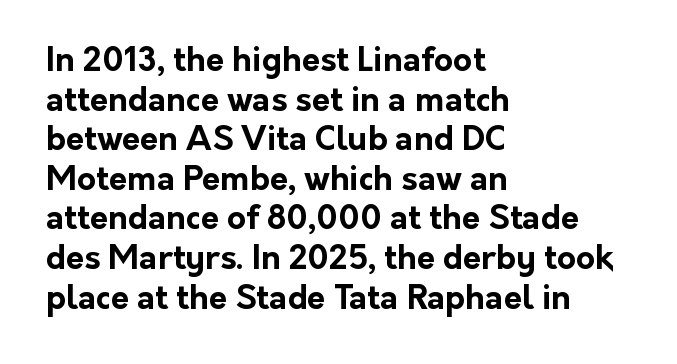
The passage shown is typeset with a sans-serif family. Nobody drew a line under any word here. Strokes here are thick enough to call this a true bold. Each line starts at the same left margin while the right side varies.
